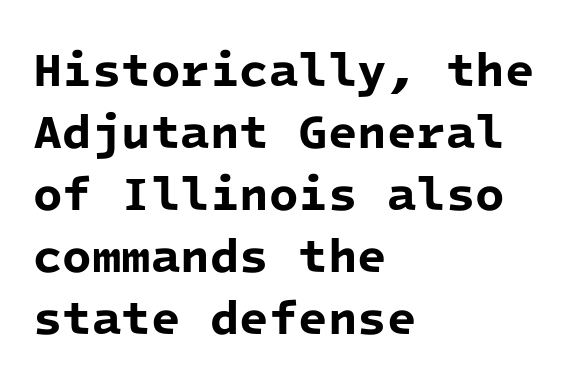
The letters are bold, with thick, heavy strokes. Every character here occupies the same horizontal width, giving the sample a typewriter-like rhythm. Has an underline been added? It has not. Leading: standard. The face used here is rendered with its standard letterfit.
